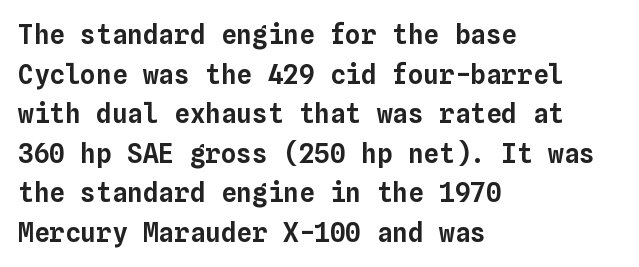
Interline gaps are of average width in this sample. The type sits square on the baseline with zero lean. Just letters on the line, the space beneath them empty. Students, note that the glyphs here touch the page at normal intervals. The rendering anchors every line to the left-hand side.
